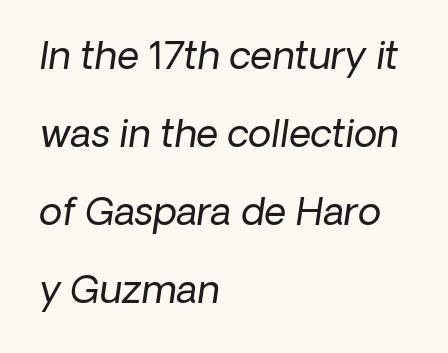
{"serif": "no", "bold": "no", "weight": "regular", "width": "normal", "stroke_contrast": "low", "x_height": "medium", "monospaced": "no", "underline": "no", "align": "left", "line_spacing": "loose", "line_spacing_ratio": 2.05, "letter_spacing": "normal", "letter_spacing_em": 0.0, "glyph_px": 38}
